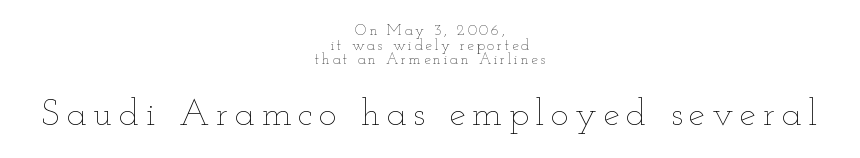
The image shows 37 px thin, wide type, upright; set centered, tight line spacing (0.98x), not underlined; the second (bottom) block is 2.47x larger; low stroke contrast and a small x-height.
